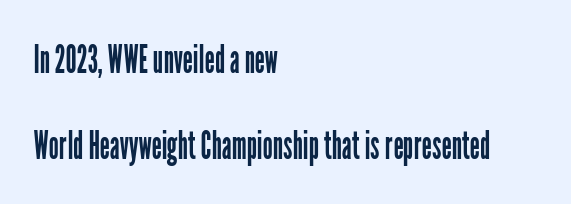
Q: Is the text bold? A: No.
Q: Is the text italic (slanted)? A: No, it is upright.
Q: Is the typeface a serif or a sans-serif typeface? A: Sans-serif.
Q: Is the text underlined? A: No.
Q: How is the paragraph aligned? A: Left-aligned.
Q: Is the spacing between letters normal or unusually wide? A: Normal.
Q: Is the spacing between lines tight, normal or loose? A: Loose.
Q: Width (condensed, normal, or wide)? A: Condensed.
Q: Stroke contrast? A: Low.
Q: x-height? A: Medium.
Q: Monospaced? A: No.
